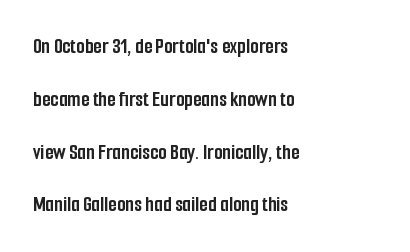
Quick note: not italic, upright. The rendering uses a large line-height, opening up the rows. Is the type bold? Yes — the strokes are clearly thick and heavy. The passage shown is not underscored anywhere. Line starts are locked; line ends wander.
